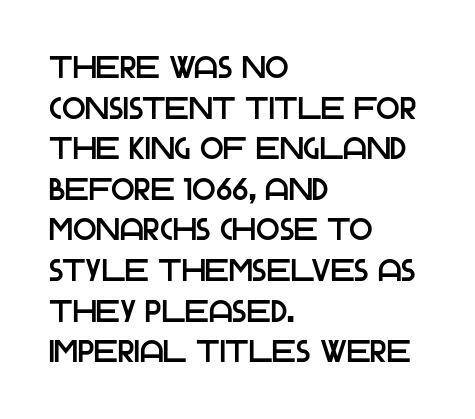
Q: Is the text italic (slanted)? A: No, it is upright.
Q: Is the typeface a serif or a sans-serif typeface? A: Sans-serif.
Q: Is the text underlined? A: No.
Q: How is the paragraph aligned? A: Left-aligned.
Q: Is the spacing between letters normal or unusually wide? A: Normal.
Q: Is the spacing between lines tight, normal or loose? A: Normal.
Q: Width (condensed, normal, or wide)? A: Normal.
Q: Stroke contrast? A: Low.
Q: x-height? A: Large.
Q: Monospaced? A: No.
